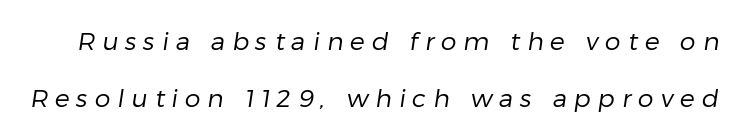
{"bold": "no", "underline": "no", "line_spacing": "loose", "line_spacing_ratio": 2.27, "letter_spacing": "wide", "letter_spacing_em": 0.28, "glyph_px": 25}
